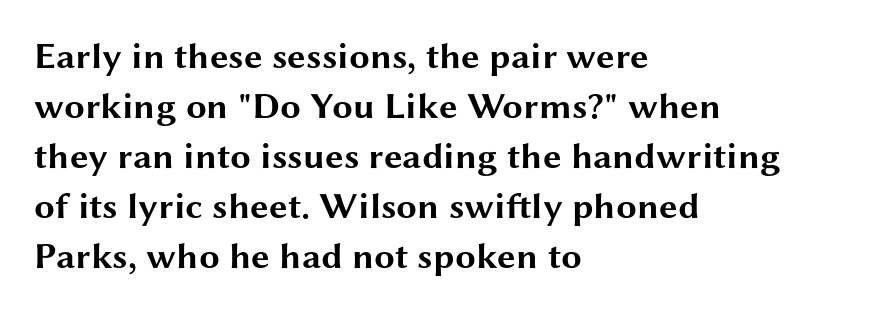
These lines were composed using upright roman letters. The space directly below the letters is spotless. One glance says typical: line gaps are just what's usual. Observe the ordinary spacing: letters are neighbours, not strangers. Is the type bold? Yes — the strokes are clearly thick and heavy. In CSS terms this would be text-align: left.
